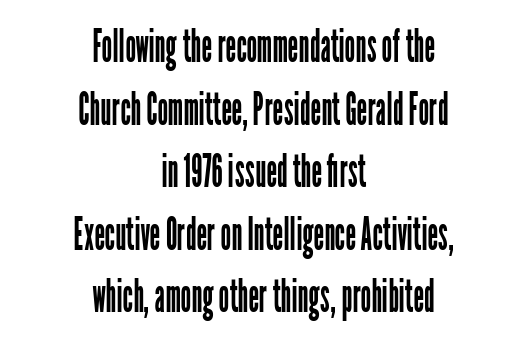
{"serif": "no", "italic": "no", "bold": "no", "weight": "regular", "width": "condensed", "stroke_contrast": "low", "x_height": "medium", "monospaced": "no", "underline": "no", "align": "center", "line_spacing": "normal", "line_spacing_ratio": 1.33, "letter_spacing": "normal", "letter_spacing_em": 0.0, "glyph_px": 47}
